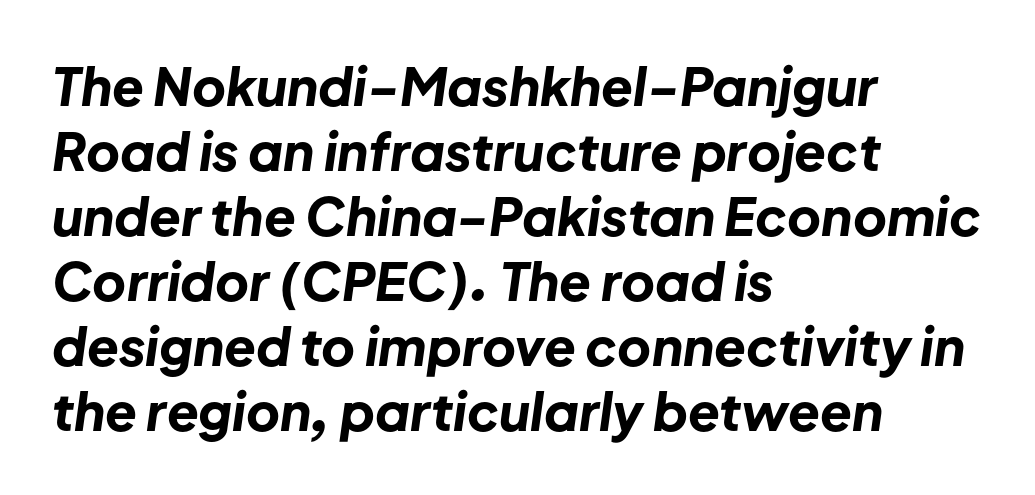
{"italic": "yes", "lean": "right", "slant_degrees": 8, "bold": "yes", "weight": "bold", "width": "normal", "stroke_contrast": "low", "x_height": "medium", "monospaced": "no", "underline": "no", "align": "left", "line_spacing": "normal", "line_spacing_ratio": 1.25, "letter_spacing": "normal", "letter_spacing_em": 0.0, "glyph_px": 52}
